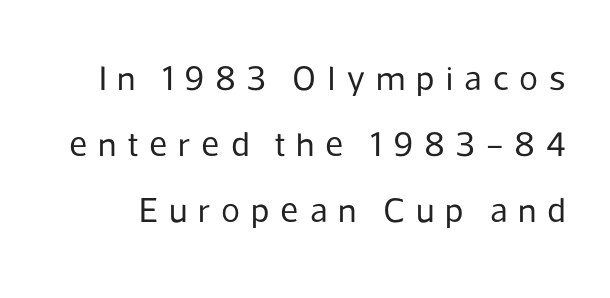
Q: Is the text bold? A: No.
Q: Is the text italic (slanted)? A: No, it is upright.
Q: Is the typeface a serif or a sans-serif typeface? A: Sans-serif.
Q: Is the text underlined? A: No.
Q: Is the spacing between letters normal or unusually wide? A: Unusually wide.
Q: Width (condensed, normal, or wide)? A: Normal.
Q: Stroke contrast? A: Low.
Q: x-height? A: Medium.
Q: Monospaced? A: No.
